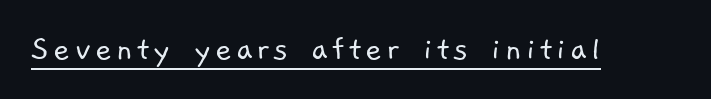
Glance below the letters and you will spot a drawn line. Each letter keeps its own natural width here, so spacing adapts to shape. Type style note: lacks serifs. Summary of weight: not heavy and not bold.
